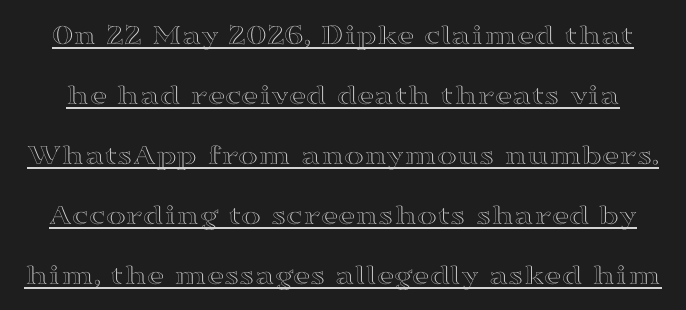
Q: Is the text italic (slanted)? A: No, it is upright.
Q: Is the text underlined? A: Yes.
Q: Is the spacing between letters normal or unusually wide? A: Normal.
Q: Is the spacing between lines tight, normal or loose? A: Loose.
Q: Width (condensed, normal, or wide)? A: Wide.
Q: x-height? A: Medium.
Q: Monospaced? A: No.
